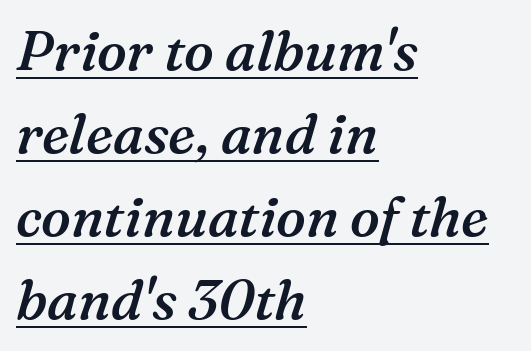
{"serif": "yes", "italic": "yes", "lean": "right", "slant_degrees": 16, "bold": "semi", "weight": "semibold", "width": "normal", "stroke_contrast": "medium", "x_height": "medium", "monospaced": "no", "underline": "yes", "align": "left", "line_spacing": "normal", "line_spacing_ratio": 1.51, "letter_spacing": "normal", "letter_spacing_em": 0.0, "glyph_px": 55}
